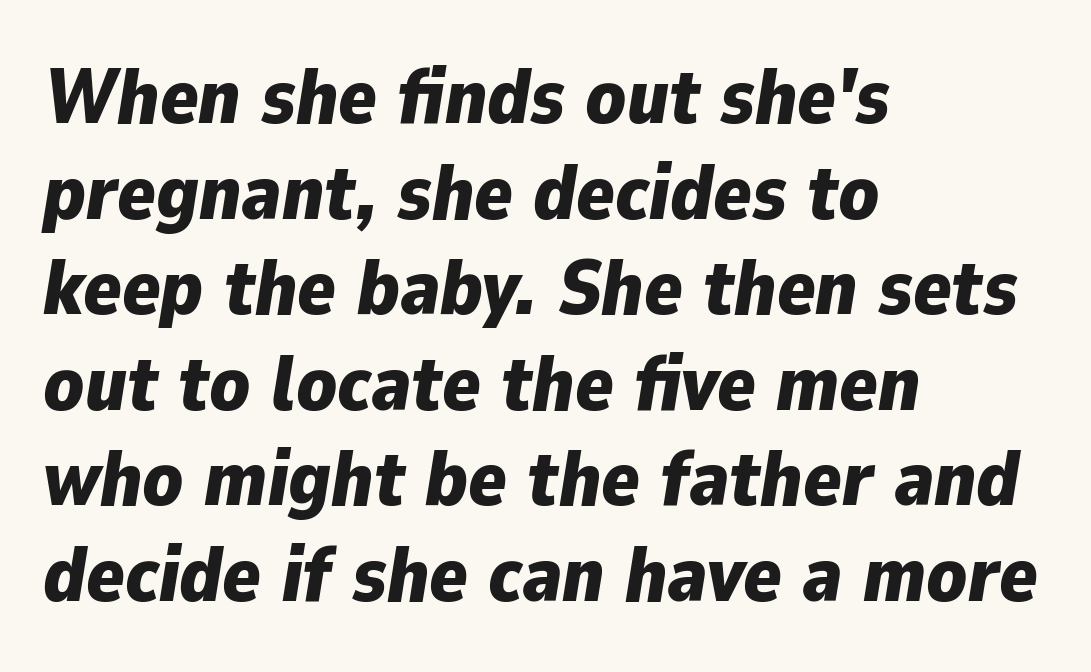
The passage shown is typed in a proportional face where columns would drift. Nobody touched the tracking dial on this one. In terms of posture, this sample is oblique. Glance below the letters and you will spot only blank space. Reading down the block, your eye returns to a fixed left position each line.
